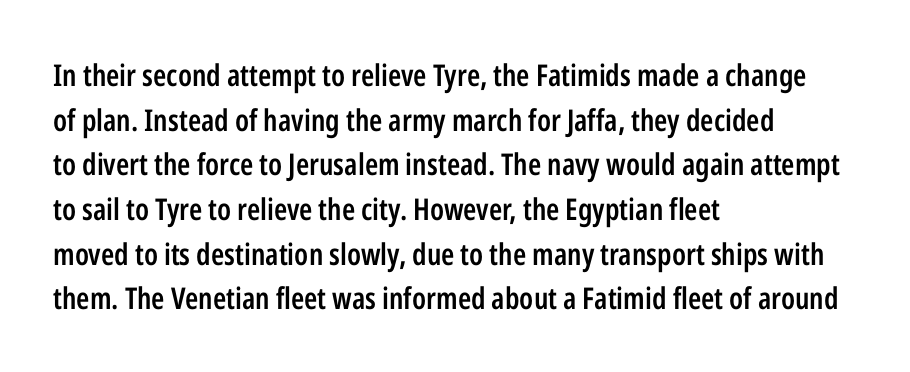
{"serif": "no", "italic": "no", "bold": "semi", "weight": "semibold", "width": "condensed", "stroke_contrast": "low", "x_height": "medium", "monospaced": "no", "underline": "no", "align": "left", "line_spacing": "normal", "line_spacing_ratio": 1.49, "letter_spacing": "normal", "letter_spacing_em": 0.0, "glyph_px": 30}
